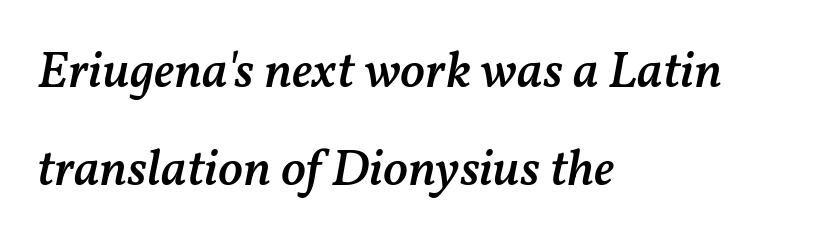
{"italic": "yes", "lean": "right", "slant_degrees": 11, "bold": "semi", "weight": "semibold", "width": "normal", "stroke_contrast": "medium", "x_height": "medium", "monospaced": "no", "underline": "no", "align": "left", "line_spacing_ratio": 1.89, "letter_spacing": "normal", "letter_spacing_em": 0.0, "glyph_px": 52}
